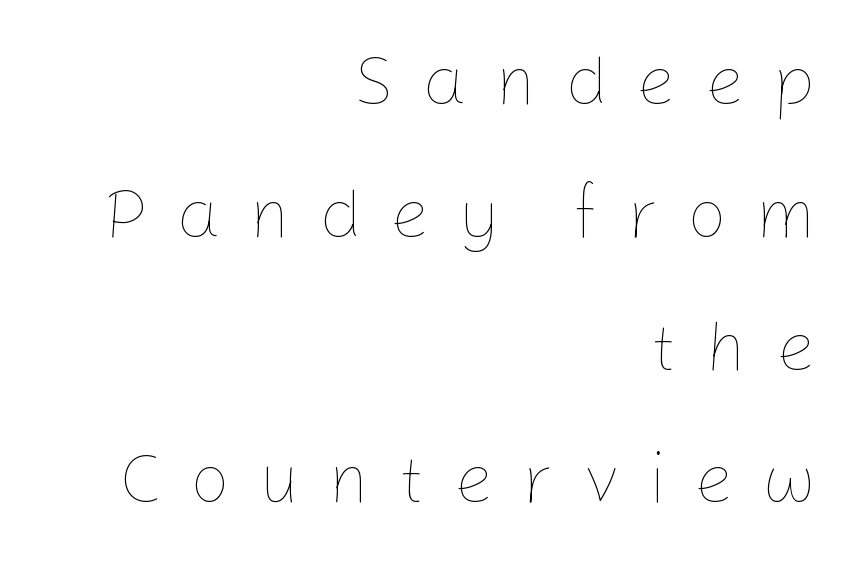
Tracking value appears strongly positive — letters spread wide. Nothing heavy about these letters — not bold at all. The compositor pushed each line to the right boundary. Quick note: underline off.
